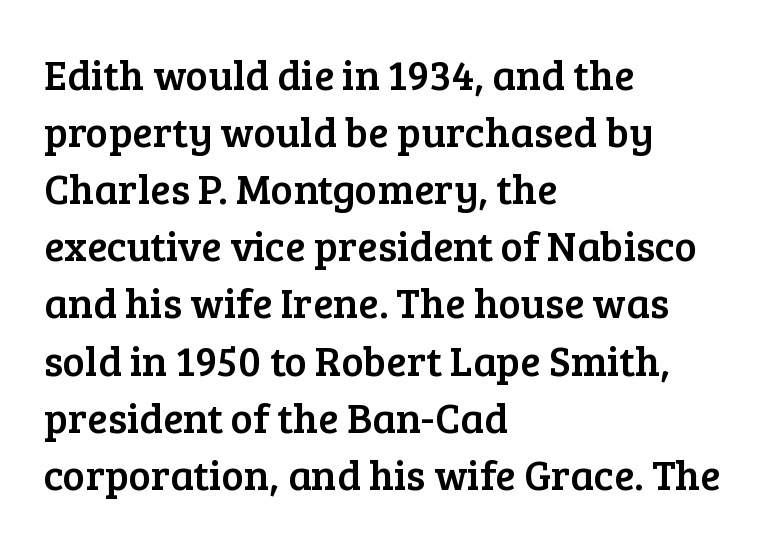
Horizontal bands of white between lines are of average thickness. These lines are rendered in a variable-pitch font. Does extra space separate the letters? No, they use regular spacing. The string is rendered with underlining switched off. Each letter's strokes conclude with small projecting serifs.
